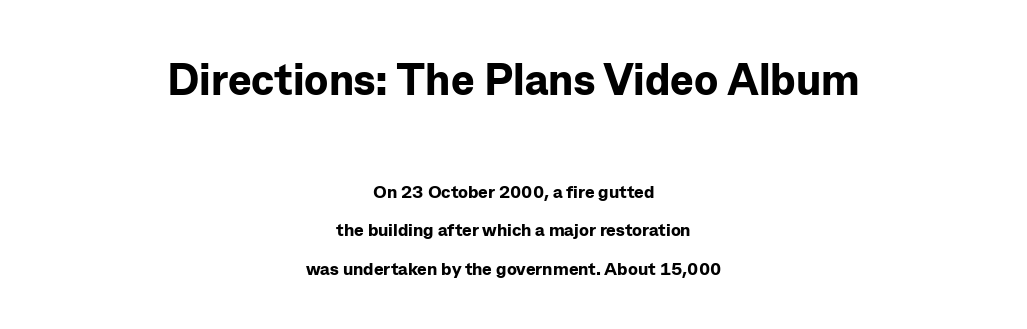
Type without underlining. Note the varied advance widths — an 'i' is clearly narrower than an 'm'. Strokes here are thick enough to call this a true bold. Reading down the block, each line starts at a different indent, mirrored at its end. The designer went with a sans here, leaving each stem footless.
